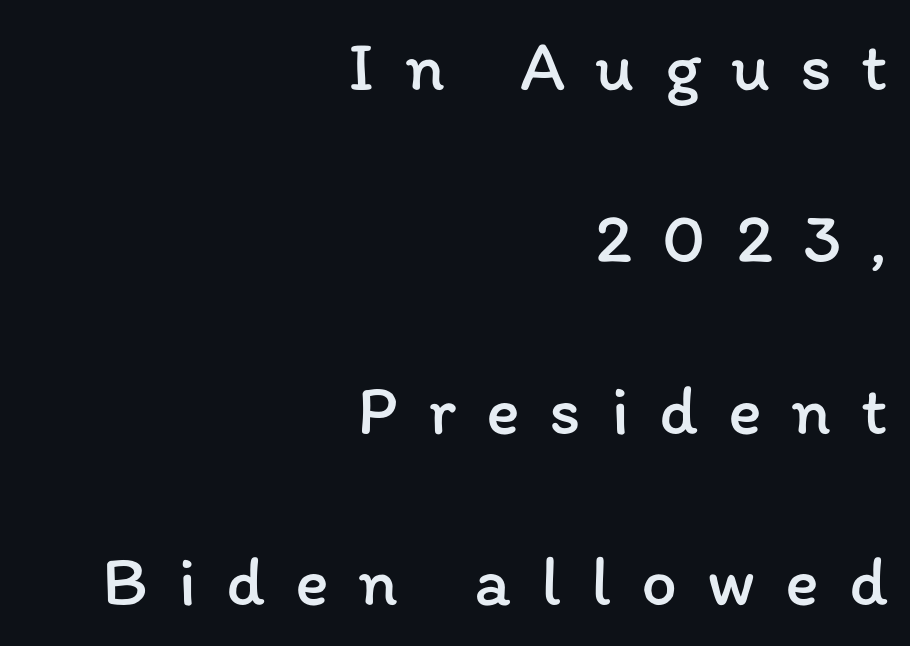
Q: Is the text bold? A: No.
Q: Is the text italic (slanted)? A: No, it is upright.
Q: Is the text underlined? A: No.
Q: How is the paragraph aligned? A: Right-aligned.
Q: Is the spacing between letters normal or unusually wide? A: Unusually wide.
Q: Is the spacing between lines tight, normal or loose? A: Loose.
Q: Width (condensed, normal, or wide)? A: Normal.
Q: Stroke contrast? A: Low.
Q: x-height? A: Medium.
Q: Monospaced? A: No.
